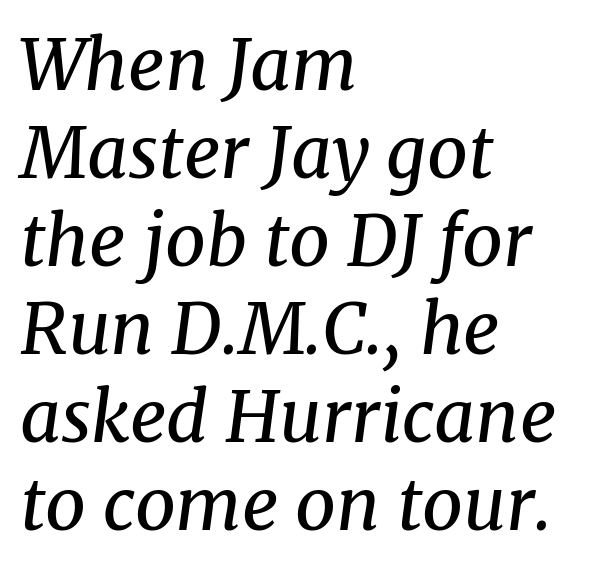
Q: Is the text bold? A: No.
Q: Is the text italic (slanted)? A: Yes, it leans right by about 8 degrees.
Q: Is the typeface a serif or a sans-serif typeface? A: Serif.
Q: Is the text underlined? A: No.
Q: How is the paragraph aligned? A: Left-aligned.
Q: Is the spacing between letters normal or unusually wide? A: Normal.
Q: Width (condensed, normal, or wide)? A: Normal.
Q: Stroke contrast? A: Medium.
Q: x-height? A: Medium.
Q: Monospaced? A: No.
